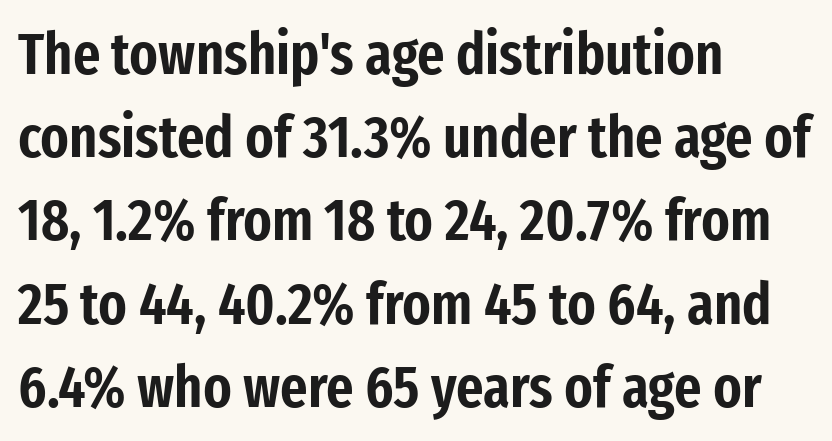
Q: Is the text italic (slanted)? A: No, it is upright.
Q: Is the typeface a serif or a sans-serif typeface? A: Sans-serif.
Q: Is the text underlined? A: No.
Q: How is the paragraph aligned? A: Left-aligned.
Q: Is the spacing between letters normal or unusually wide? A: Normal.
Q: Is the spacing between lines tight, normal or loose? A: Normal.
Q: Width (condensed, normal, or wide)? A: Condensed.
Q: Stroke contrast? A: Low.
Q: x-height? A: Medium.
Q: Monospaced? A: No.
